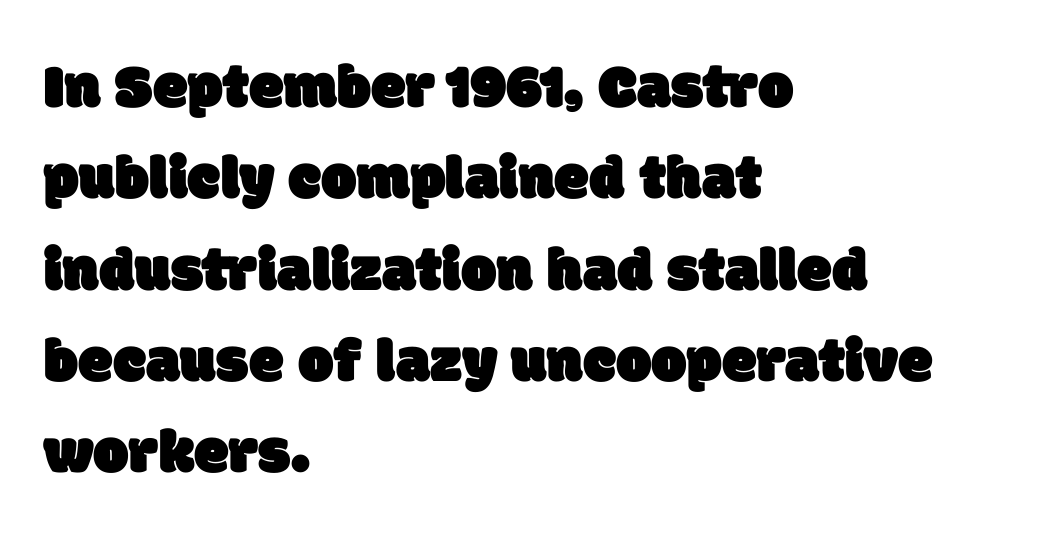
Q: Is the typeface a serif or a sans-serif typeface? A: Sans-serif.
Q: Is the text underlined? A: No.
Q: How is the paragraph aligned? A: Left-aligned.
Q: Is the spacing between letters normal or unusually wide? A: Normal.
Q: Is the spacing between lines tight, normal or loose? A: Normal.
Q: Width (condensed, normal, or wide)? A: Normal.
Q: Stroke contrast? A: Low.
Q: x-height? A: Large.
Q: Monospaced? A: No.
